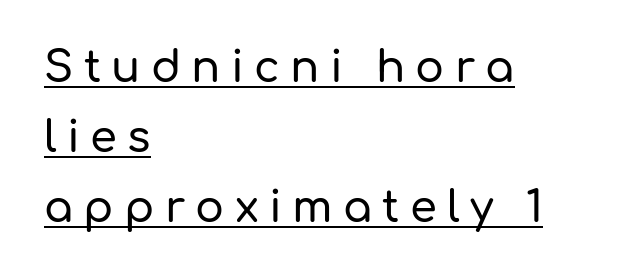
{"serif": "no", "italic": "no", "width": "normal", "stroke_contrast": "low", "x_height": "medium", "monospaced": "no", "underline": "yes", "align": "left", "line_spacing": "normal", "line_spacing_ratio": 1.63, "letter_spacing": "wide", "letter_spacing_em": 0.24, "glyph_px": 43}
